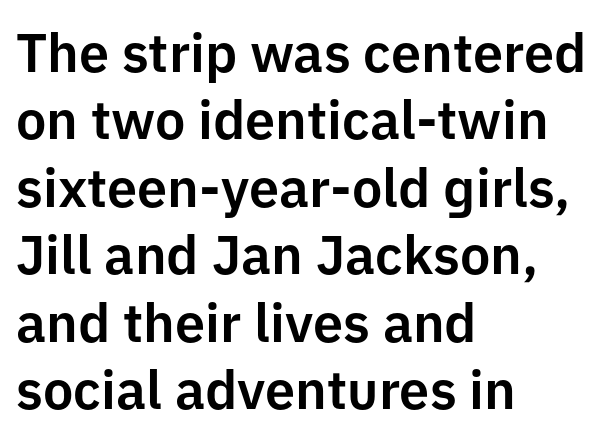
The image shows 54 px sans-serif type, upright; set left-aligned, normal line spacing (1.25x), normal letter spacing, not underlined; low stroke contrast and a medium x-height.
